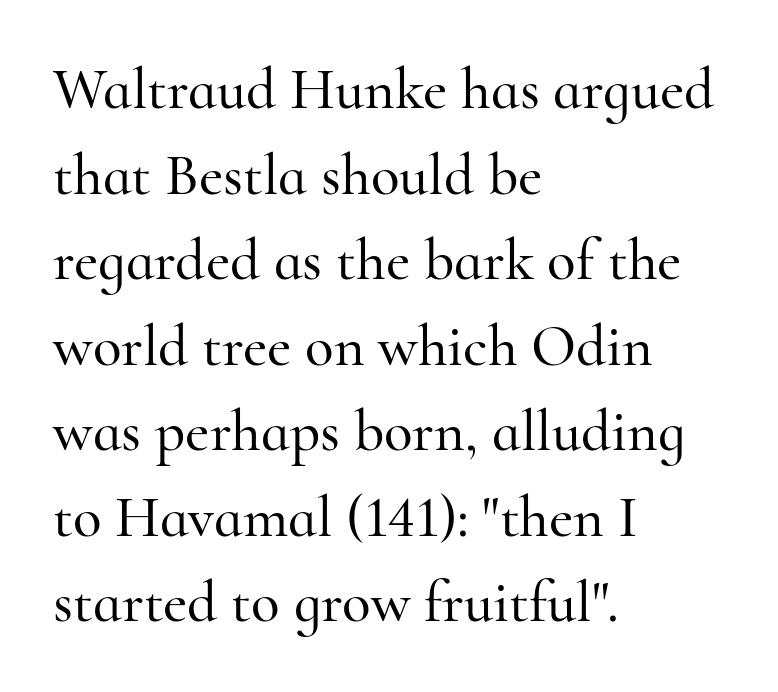
Default kerning and tracking; the words read as compact shapes. Is this a sans? No — the strokes have serifs. Unmarked baselines from the first word to the last. You can tell it's not italic because the verticals are truly vertical.
